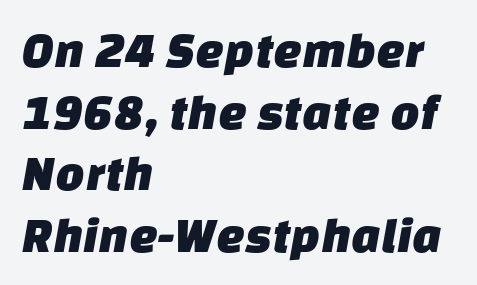
{"serif": "no", "width": "normal", "stroke_contrast": "low", "x_height": "large", "monospaced": "no", "underline": "no", "align": "left", "line_spacing_ratio": 1.21, "letter_spacing": "normal", "letter_spacing_em": 0.0, "glyph_px": 51}
